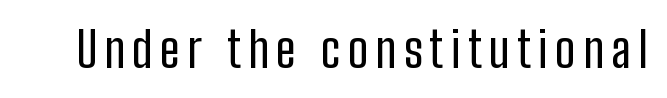
Q: Is the text italic (slanted)? A: No, it is upright.
Q: Is the typeface a serif or a sans-serif typeface? A: Sans-serif.
Q: Is the text underlined? A: No.
Q: Width (condensed, normal, or wide)? A: Condensed.
Q: Stroke contrast? A: Low.
Q: x-height? A: Medium.
Q: Monospaced? A: No.
